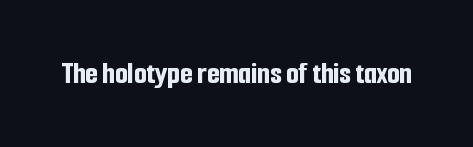
A sans-serif font was chosen for this passage. Check the space under the baseline: it is left empty. A dark, heavy texture on the line: the type is bold. Inter-character spacing is left at the font's built-in metrics. Ascenders rise straight up at ninety degrees. The face used here is proportionally spaced, like ordinary book or web type.
